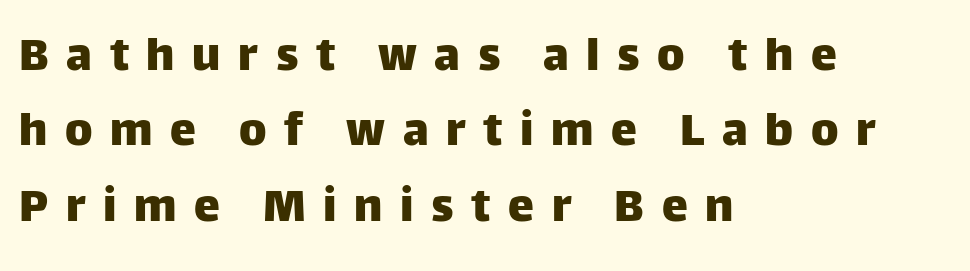
Q: Is the text italic (slanted)? A: No, it is upright.
Q: Is the typeface a serif or a sans-serif typeface? A: Sans-serif.
Q: Is the text underlined? A: No.
Q: How is the paragraph aligned? A: Left-aligned.
Q: Is the spacing between letters normal or unusually wide? A: Unusually wide.
Q: Is the spacing between lines tight, normal or loose? A: Normal.
Q: Width (condensed, normal, or wide)? A: Normal.
Q: Stroke contrast? A: Low.
Q: x-height? A: Large.
Q: Monospaced? A: No.
